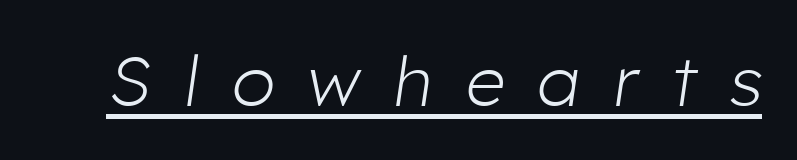
{"italic": "yes", "lean": "right", "slant_degrees": 8, "bold": "no", "weight": "light", "width": "normal", "stroke_contrast": "low", "x_height": "medium", "monospaced": "no", "underline": "yes", "letter_spacing": "wide", "letter_spacing_em": 0.48, "glyph_px": 70}
